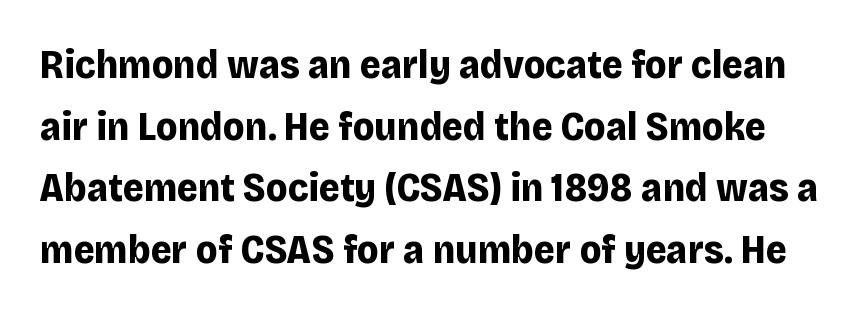
Q: Is the text bold? A: Yes.
Q: Is the text italic (slanted)? A: No, it is upright.
Q: Is the typeface a serif or a sans-serif typeface? A: Sans-serif.
Q: Is the text underlined? A: No.
Q: Is the spacing between letters normal or unusually wide? A: Normal.
Q: Is the spacing between lines tight, normal or loose? A: Normal.
Q: Width (condensed, normal, or wide)? A: Normal.
Q: Stroke contrast? A: Low.
Q: x-height? A: Large.
Q: Monospaced? A: No.
